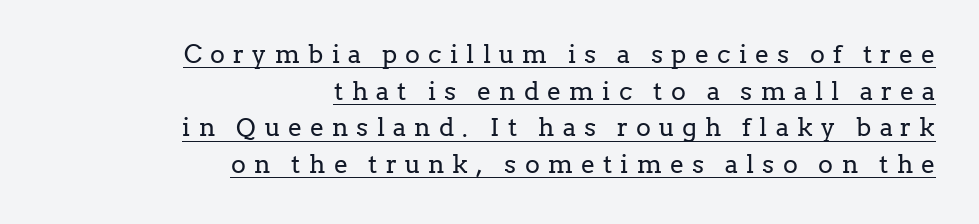
Spacing between characters has been opened up far beyond the box default. Weight: regular or lighter. Does a line run under the words? Yes, clearly. Notice how the passage keeps a crisp vertical edge on the right only. A roman cut, with each character standing at attention.
